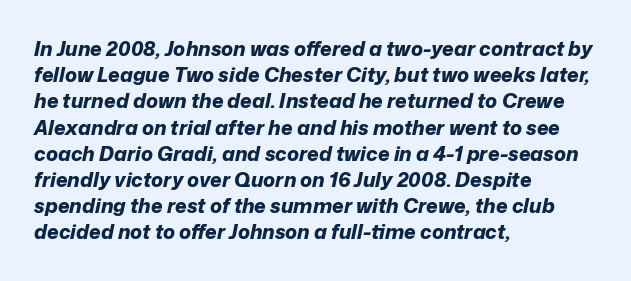
Q: Is the text bold? A: Yes.
Q: Is the text italic (slanted)? A: Yes, it leans right by about 12 degrees.
Q: Is the text underlined? A: No.
Q: How is the paragraph aligned? A: Left-aligned.
Q: Is the spacing between letters normal or unusually wide? A: Normal.
Q: Is the spacing between lines tight, normal or loose? A: Normal.
